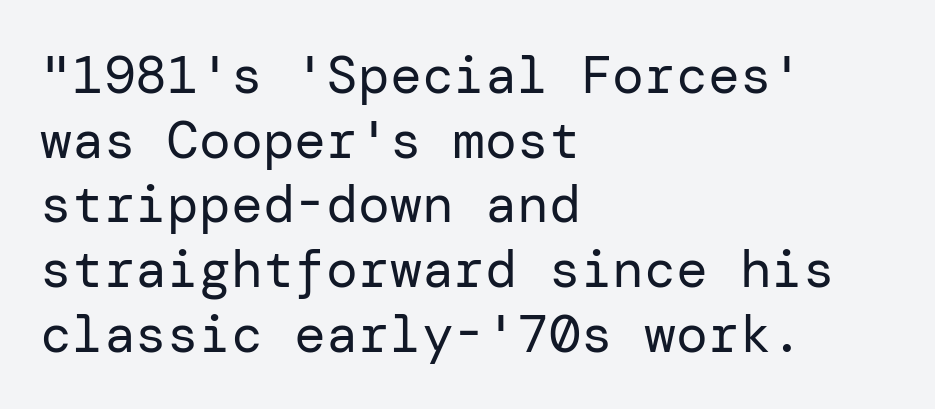
The image shows 53 px regular-weight sans-serif type, upright; set left-aligned, line spacing 1.22x, normal letter spacing, not underlined; low stroke contrast and a medium x-height.
